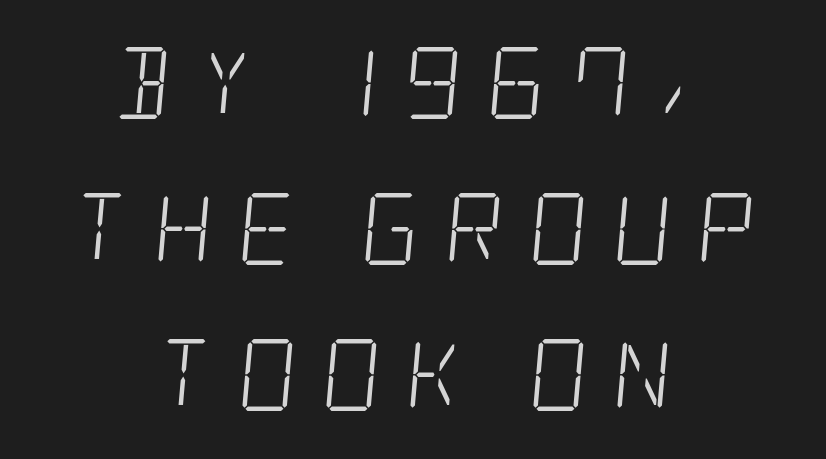
The image shows 72 px light, condensed serif type; set centered, loose line spacing (2.03x), unusually wide letter spacing (+0.35 em), not underlined; low stroke contrast and a large x-height.
